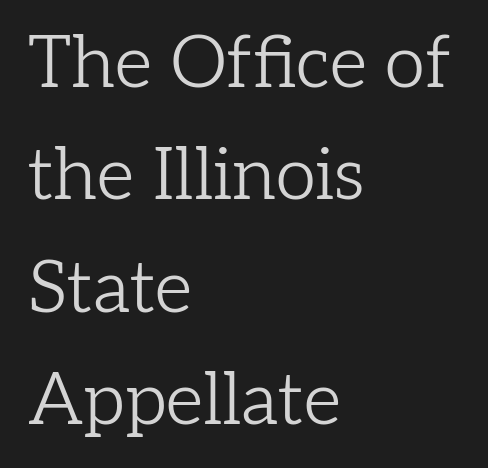
The image shows 73 px light serif type, upright; set left-aligned, normal line spacing (1.54x), normal letter spacing, not underlined; low stroke contrast and a medium x-height.
